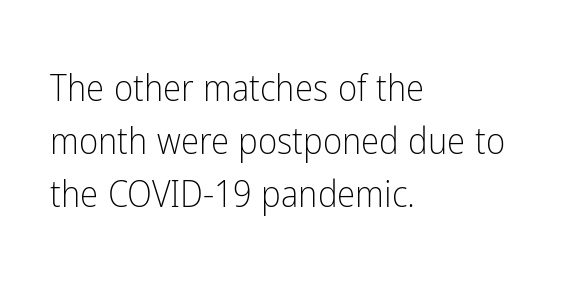
How would I describe the line gaps? Plain and ordinary. Examine the stroke ends and you'll find no serifs. Vertical stems look standard width or narrower in stroke. Here the designer chose a conventional face with non-uniform glyph widths. Teacher's note: observe the even left margin — that is flush-left alignment. Characters follow at the spacing the type designer built in.
